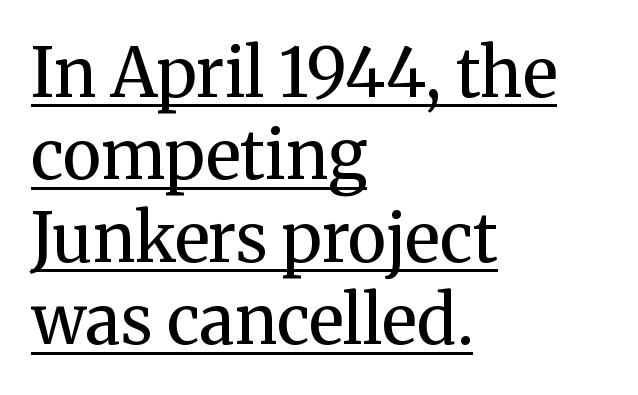
{"serif": "yes", "italic": "no", "bold": "no", "weight": "regular", "width": "normal", "stroke_contrast": "medium", "x_height": "medium", "monospaced": "no", "underline": "yes", "align": "left", "line_spacing_ratio": 1.23, "letter_spacing": "normal", "letter_spacing_em": 0.0, "glyph_px": 67}
